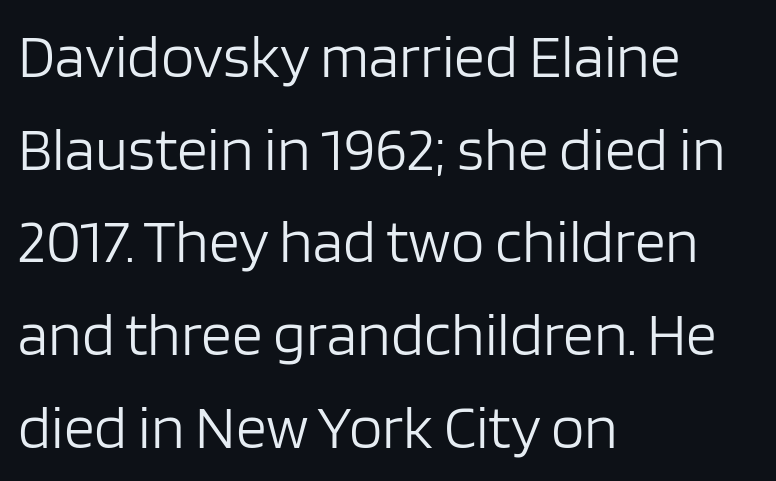
The image shows 61 px light sans-serif type, upright; set left-aligned, normal line spacing (1.52x), normal letter spacing, not underlined; low stroke contrast and a large x-height.
